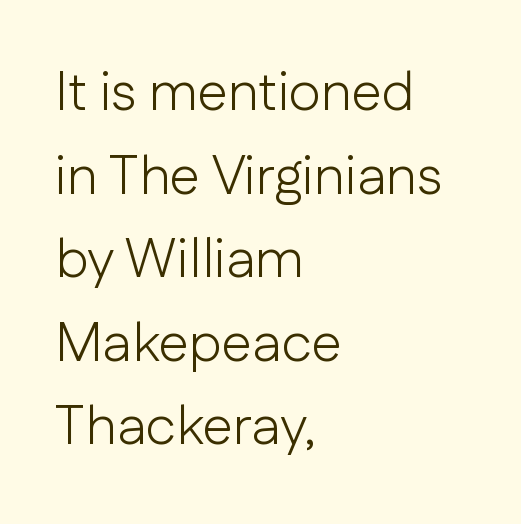
{"serif": "no", "italic": "no", "bold": "no", "weight": "light", "width": "normal", "stroke_contrast": "low", "x_height": "medium", "monospaced": "no", "underline": "no", "align": "left", "line_spacing": "normal", "line_spacing_ratio": 1.52, "letter_spacing": "normal", "letter_spacing_em": 0.0, "glyph_px": 55}
